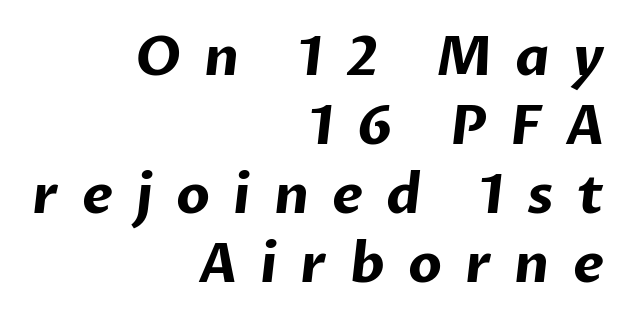
The image shows 54 px bold sans-serif type; set right-aligned, normal line spacing (1.28x), unusually wide letter spacing (+0.43 em), not underlined; low stroke contrast and a medium x-height.
